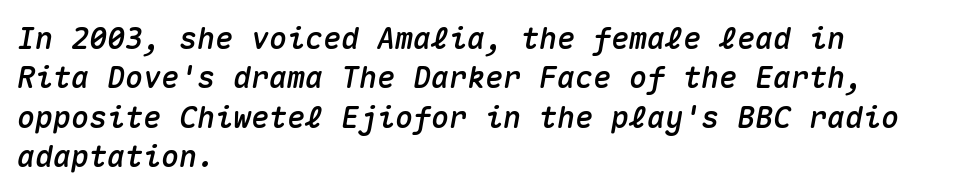
{"italic": "yes", "lean": "right", "slant_degrees": 10, "width": "normal", "stroke_contrast": "medium", "x_height": "medium", "monospaced": "yes", "underline": "no", "align": "left", "line_spacing": "normal", "line_spacing_ratio": 1.31, "letter_spacing": "normal", "letter_spacing_em": 0.0, "glyph_px": 30}
